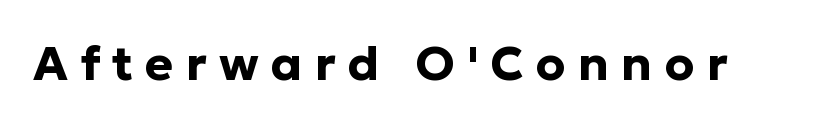
{"serif": "no", "italic": "no", "bold": "yes", "weight": "bold", "width": "normal", "stroke_contrast": "low", "x_height": "medium", "monospaced": "no", "underline": "no", "letter_spacing": "wide", "letter_spacing_em": 0.25, "glyph_px": 48}
